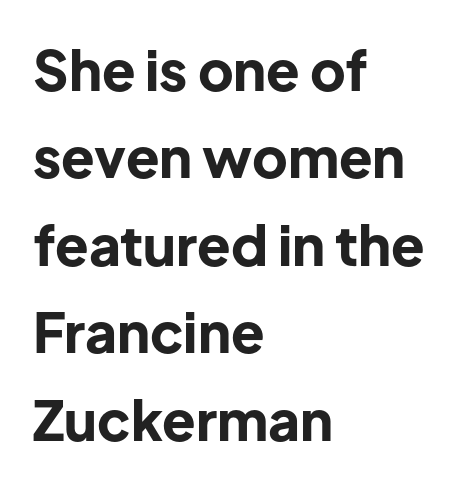
The image shows 55 px bold sans-serif type, upright; set left-aligned, normal line spacing (1.59x), normal letter spacing, not underlined; low stroke contrast and a medium x-height.
